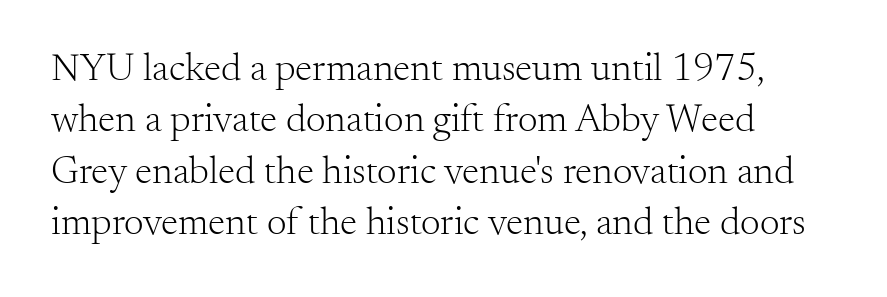
The image shows 39 px light serif type, upright; set left-aligned, normal line spacing (1.32x), normal letter spacing, not underlined; medium stroke contrast and a small x-height.
